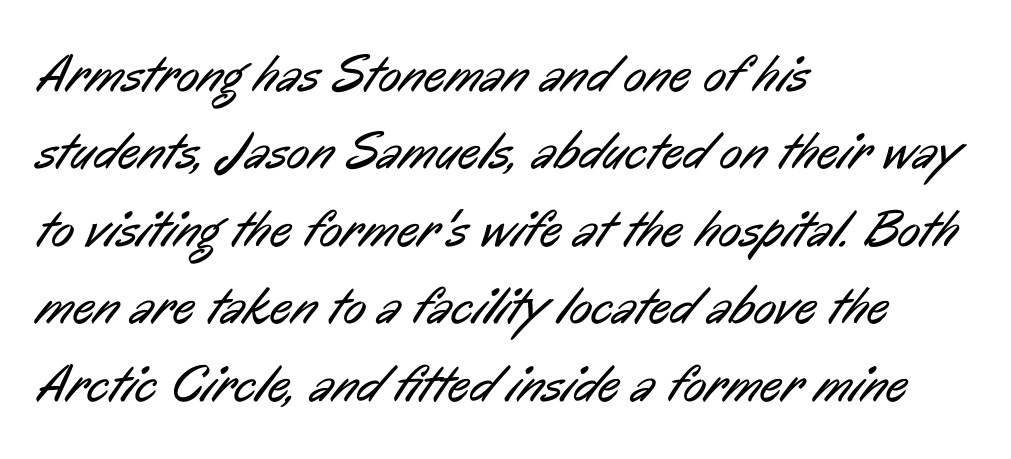
{"serif": "no", "bold": "no", "weight": "regular", "width": "condensed", "stroke_contrast": "low", "x_height": "medium", "monospaced": "no", "underline": "no", "align": "left", "line_spacing": "normal", "line_spacing_ratio": 1.46, "letter_spacing": "normal", "letter_spacing_em": 0.0, "glyph_px": 53}
